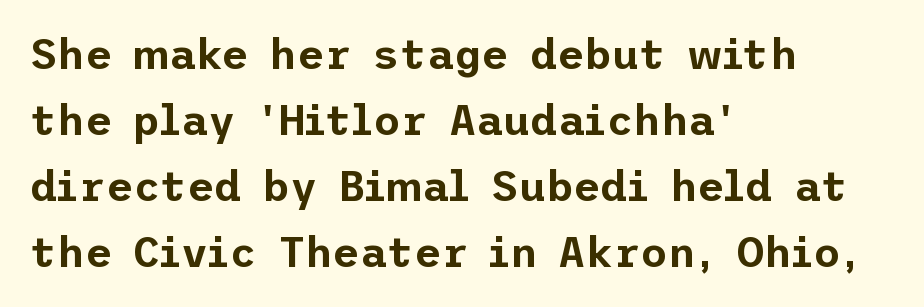
The setting favours the left margin, as ordinary paragraphs usually do. The type family on display is of the sans-serif kind. Honestly, the letter spacing is just normal — you wouldn't notice it. Style check: upright. No word sits above an underline.
